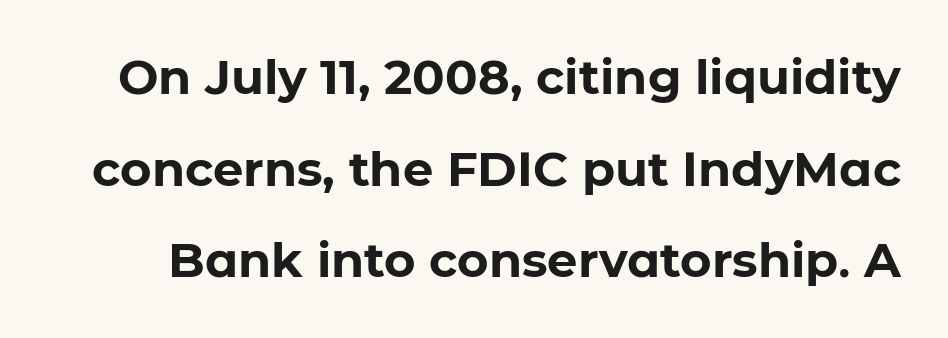
{"serif": "no", "italic": "no", "bold": "yes", "weight": "bold", "width": "normal", "stroke_contrast": "low", "x_height": "medium", "monospaced": "no", "underline": "no", "line_spacing": "loose", "line_spacing_ratio": 1.91, "letter_spacing": "normal", "letter_spacing_em": 0.0, "glyph_px": 48}
